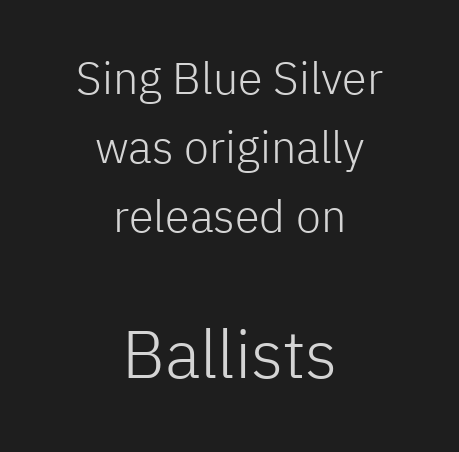
Nothing sits at the stroke ends, so this counts as sans-serif. The face used here is proportionally spaced, like ordinary book or web type. Stem width sits at or under what a default text font uses. Horizontal alignment here is central, giving a formal, balanced look. Successive baselines arrive at the customary interval.
